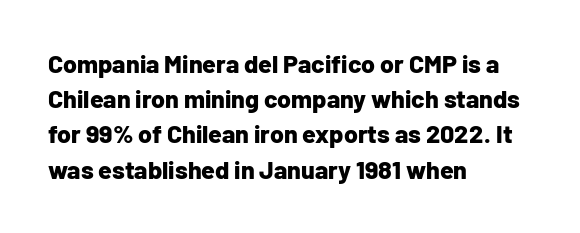
Q: Is the text bold? A: Yes.
Q: Is the text italic (slanted)? A: No, it is upright.
Q: Is the text underlined? A: No.
Q: How is the paragraph aligned? A: Left-aligned.
Q: Is the spacing between letters normal or unusually wide? A: Normal.
Q: Is the spacing between lines tight, normal or loose? A: Normal.
